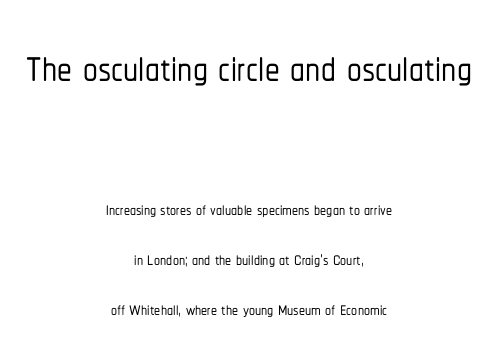
Leftover space on each line is divided equally before and after the words. A clean baseline with only descenders dipping below it. Each new line begins a long way beneath the previous one. The letterforms sit shoulder to shoulder at normal distance. A typesetter would call this proportional, since set widths differ per character.
